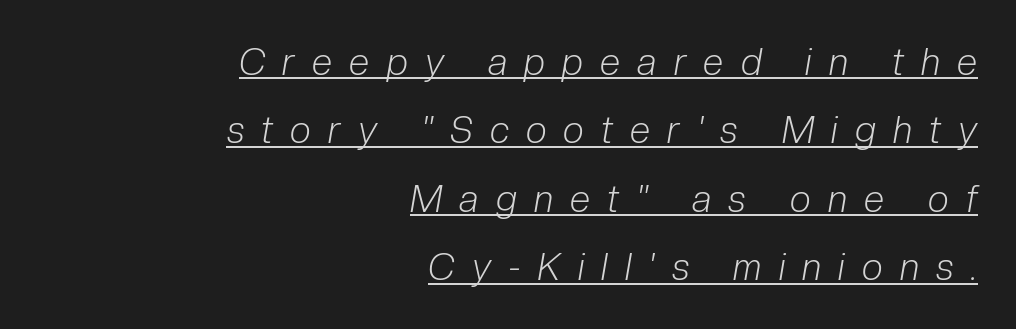
Q: Is the text bold? A: No.
Q: Is the text italic (slanted)? A: Yes, it leans right by about 10 degrees.
Q: Is the text underlined? A: Yes.
Q: How is the paragraph aligned? A: Right-aligned.
Q: Is the spacing between letters normal or unusually wide? A: Unusually wide.
Q: Width (condensed, normal, or wide)? A: Condensed.
Q: Stroke contrast? A: Low.
Q: x-height? A: Medium.
Q: Monospaced? A: No.
